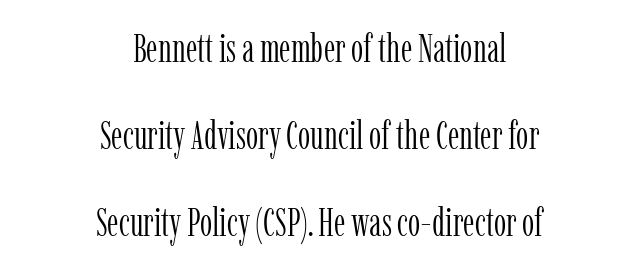
The image shows 39 px light, condensed serif type, upright; set centered, loose line spacing (2.23x), normal letter spacing, not underlined; low stroke contrast and a medium x-height.
